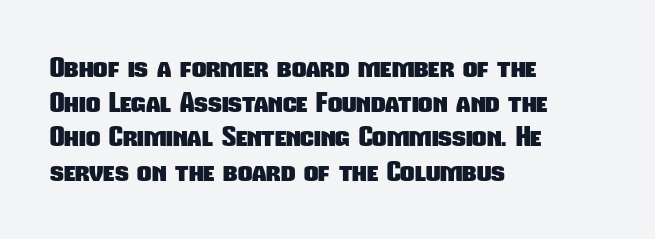
Q: Is the text bold? A: Yes.
Q: Is the typeface a serif or a sans-serif typeface? A: Sans-serif.
Q: Is the text underlined? A: No.
Q: How is the paragraph aligned? A: Left-aligned.
Q: Is the spacing between letters normal or unusually wide? A: Normal.
Q: Width (condensed, normal, or wide)? A: Condensed.
Q: Stroke contrast? A: Low.
Q: x-height? A: Medium.
Q: Monospaced? A: No.
